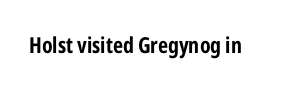
{"italic": "no", "bold": "yes", "underline": "no", "letter_spacing": "normal", "letter_spacing_em": 0.0, "glyph_px": 22}
